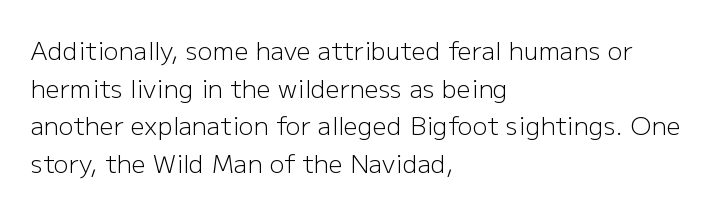
Q: Is the text bold? A: No.
Q: Is the text italic (slanted)? A: No, it is upright.
Q: Is the text underlined? A: No.
Q: How is the paragraph aligned? A: Left-aligned.
Q: Is the spacing between letters normal or unusually wide? A: Normal.
Q: Is the spacing between lines tight, normal or loose? A: Normal.
